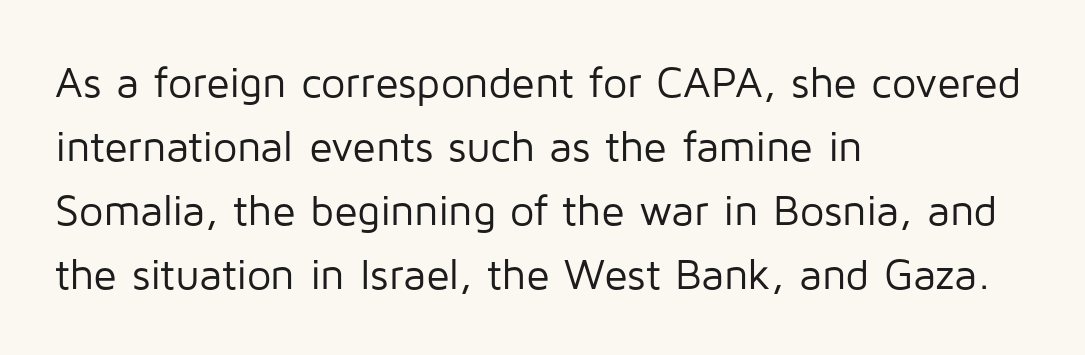
The image shows 43 px regular-weight sans-serif type, upright; set left-aligned, normal line spacing (1.49x), normal letter spacing, not underlined; low stroke contrast and a medium x-height.
